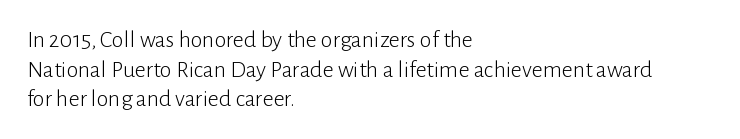
The image shows 24 px text type, upright; set left-aligned, line spacing 1.23x, normal letter spacing, not underlined.
